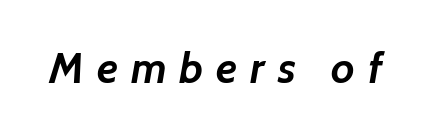
{"serif": "no", "bold": "yes", "weight": "semibold", "width": "normal", "stroke_contrast": "low", "x_height": "medium", "monospaced": "no", "underline": "no", "letter_spacing": "wide", "letter_spacing_em": 0.3, "glyph_px": 43}
